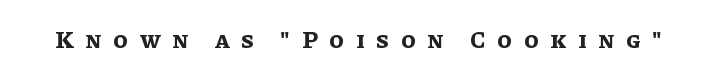
The image shows 24 px bold type, upright; set unusually wide letter spacing (+0.48 em), not underlined.
